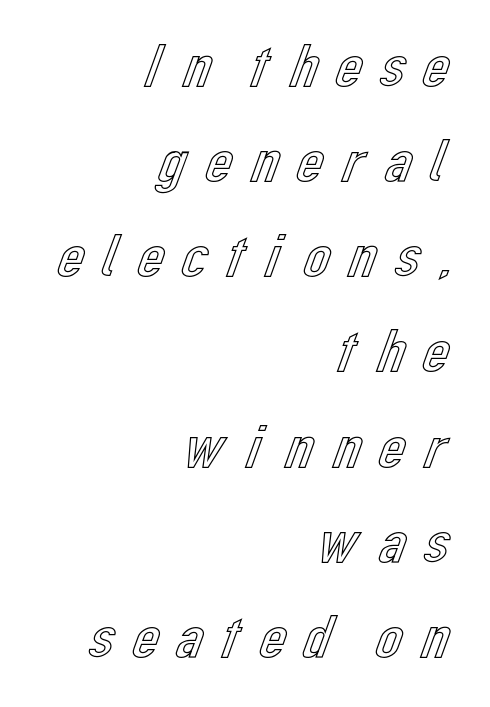
Q: Is the text italic (slanted)? A: Yes.
Q: Is the text underlined? A: No.
Q: How is the paragraph aligned? A: Right-aligned.
Q: Is the spacing between lines tight, normal or loose? A: Normal.
Q: Width (condensed, normal, or wide)? A: Normal.
Q: x-height? A: Medium.
Q: Monospaced? A: No.
